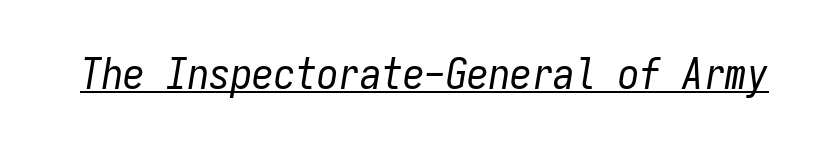
Q: Is the text bold? A: No.
Q: Is the text italic (slanted)? A: Yes, it leans right by about 9 degrees.
Q: Is the text underlined? A: Yes.
Q: Is the spacing between letters normal or unusually wide? A: Normal.
Q: Width (condensed, normal, or wide)? A: Condensed.
Q: Stroke contrast? A: Low.
Q: x-height? A: Medium.
Q: Monospaced? A: Yes.
